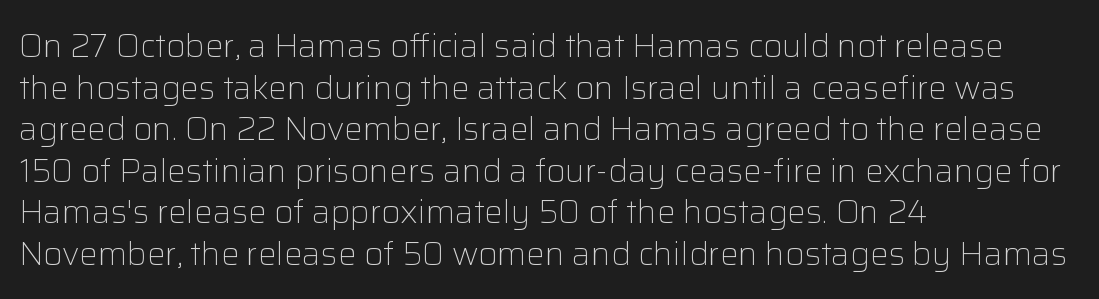
Looks like regular typesetting: each glyph gets only the width it needs. Caption: multi-line text, flush left, ragged right. Nope, no serifs anywhere on these letters. Students, note that the glyphs here touch the page at normal intervals. The string is rendered with underlining switched off.
